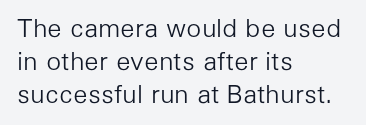
The setting favours the left margin, as ordinary paragraphs usually do. The letters stand upright; this is a roman face. Does the leading feel generous? No, just average. The passage shown has conventional tracking throughout. Each stroke keeps to a modest, everyday thickness or less.
